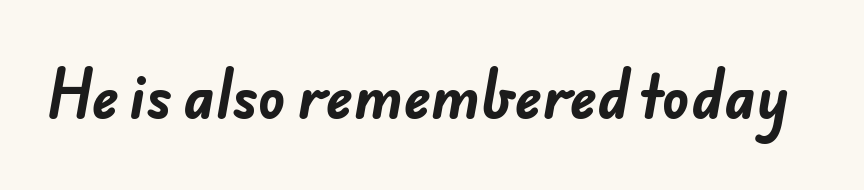
Nothing sits at the stroke ends, so this counts as sans-serif. Set as a true bold cut, around the 700 mark. Do the characters align in a grid? No, the font is proportional. The foot of each line stays bare and open. Inter-character spacing is left at the font's built-in metrics.
